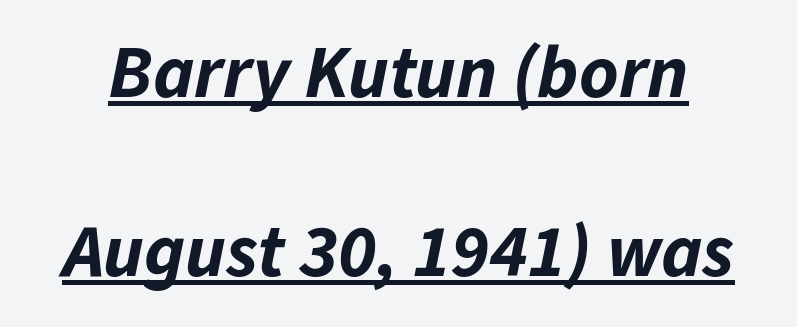
Q: Is the text bold? A: Yes.
Q: Is the text italic (slanted)? A: Yes, it leans right by about 11 degrees.
Q: Is the text underlined? A: Yes.
Q: Is the spacing between letters normal or unusually wide? A: Normal.
Q: Is the spacing between lines tight, normal or loose? A: Loose.
Q: Width (condensed, normal, or wide)? A: Normal.
Q: Stroke contrast? A: Low.
Q: x-height? A: Medium.
Q: Monospaced? A: No.
